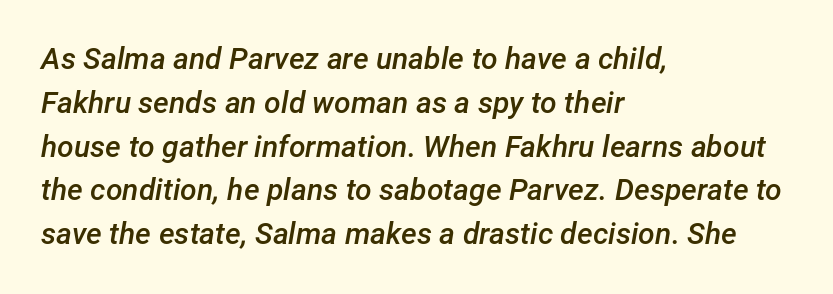
{"italic": "yes", "lean": "right", "slant_degrees": 12, "bold": "semi", "weight": "semibold", "width": "normal", "stroke_contrast": "low", "x_height": "medium", "monospaced": "no", "underline": "no", "align": "left", "line_spacing": "normal", "line_spacing_ratio": 1.46, "letter_spacing": "normal", "letter_spacing_em": 0.0, "glyph_px": 30}
